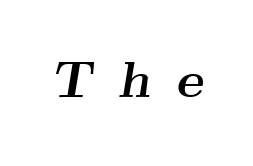
Does extra space separate the letters? Yes, quite a lot of it. Type without underlining. A full-strength bold gives these letters their thick strokes. Note: serifs present on the glyphs.
